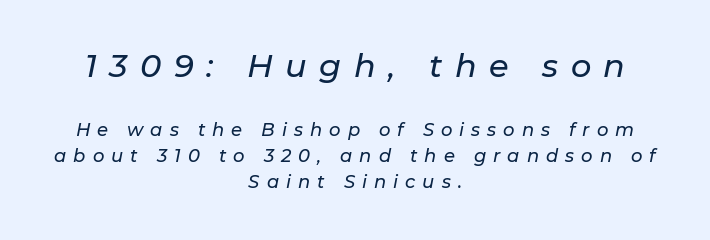
The image shows 32 px text type, italic (leaning right); set centered, normal line spacing (1.45x), unusually wide letter spacing (+0.39 em), not underlined; the first (top) block is 1.78x larger; low stroke contrast and a medium x-height.
